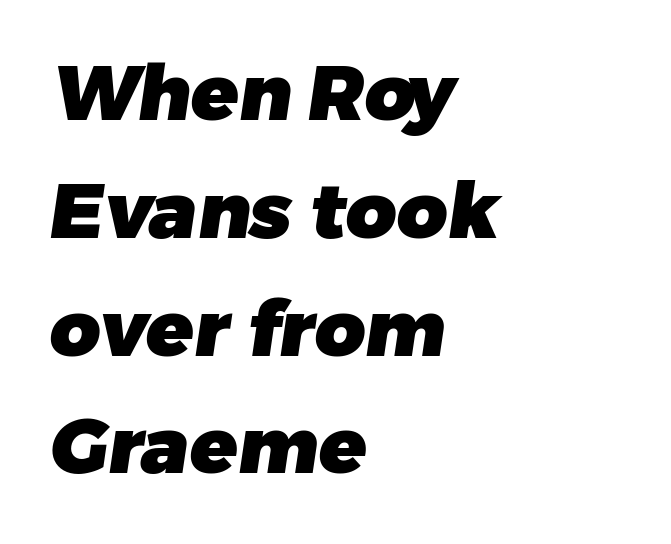
The image shows 78 px heavy sans-serif type; set left-aligned, normal line spacing (1.51x), normal letter spacing, not underlined; low stroke contrast and a medium x-height.
